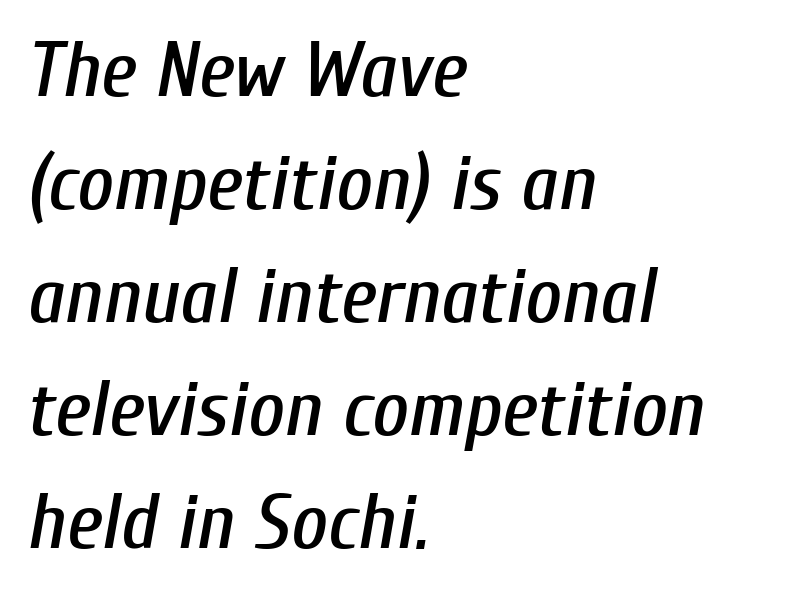
Q: Is the text italic (slanted)? A: Yes, it leans right by about 10 degrees.
Q: Is the text underlined? A: No.
Q: How is the paragraph aligned? A: Left-aligned.
Q: Is the spacing between letters normal or unusually wide? A: Normal.
Q: Is the spacing between lines tight, normal or loose? A: Normal.
Q: Width (condensed, normal, or wide)? A: Condensed.
Q: Stroke contrast? A: Low.
Q: x-height? A: Medium.
Q: Monospaced? A: No.
